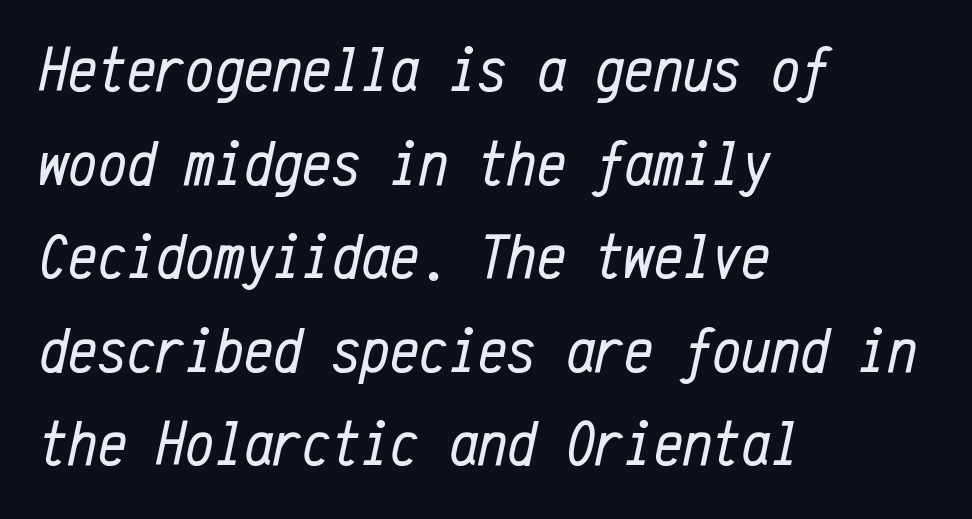
The image shows 65 px regular-weight, condensed type, italic (leaning right), monospaced; set left-aligned, normal line spacing (1.44x), normal letter spacing, not underlined; low stroke contrast and a medium x-height.
